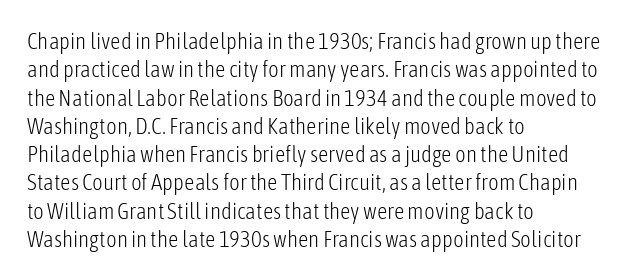
Q: Is the text bold? A: No.
Q: Is the text italic (slanted)? A: No, it is upright.
Q: Is the text underlined? A: No.
Q: How is the paragraph aligned? A: Left-aligned.
Q: Is the spacing between letters normal or unusually wide? A: Normal.
